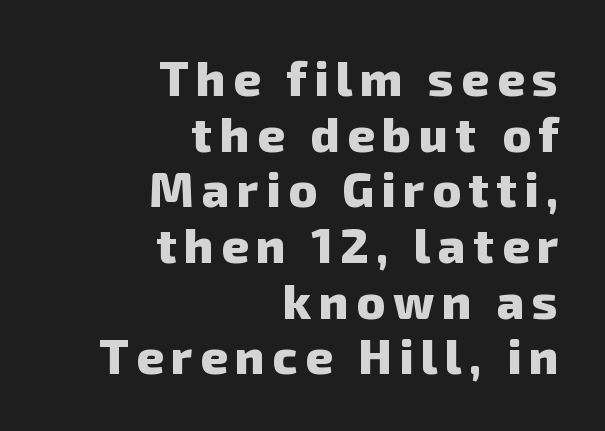
The image shows 48 px heavy sans-serif type; set right-aligned, line spacing 1.16x, not underlined; low stroke contrast and a medium x-height.
